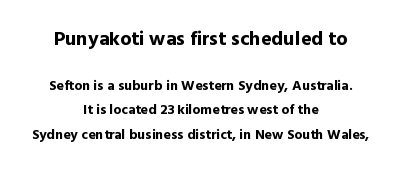
Line starts and ends both wander, symmetrically. When letters stand straight like this, we call the style roman or upright. How are the letters spaced? Ordinarily, with no added tracking. The glyphs have the mass of a bold cut.
